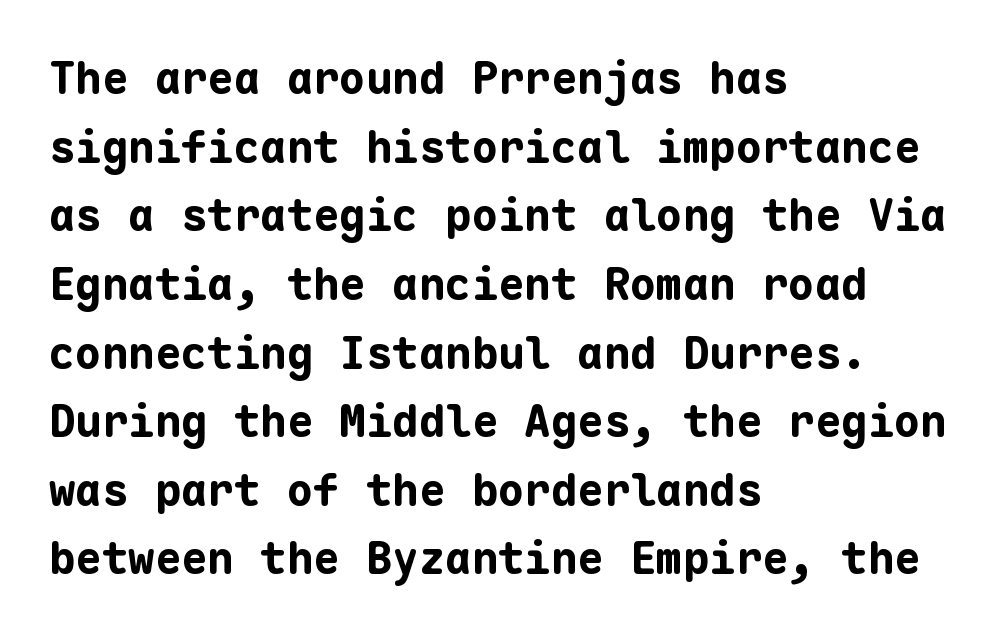
{"serif": "no", "italic": "no", "bold": "yes", "weight": "bold", "width": "normal", "stroke_contrast": "low", "x_height": "medium", "monospaced": "yes", "underline": "no", "align": "left", "line_spacing": "normal", "line_spacing_ratio": 1.56, "letter_spacing": "normal", "letter_spacing_em": 0.0, "glyph_px": 44}
